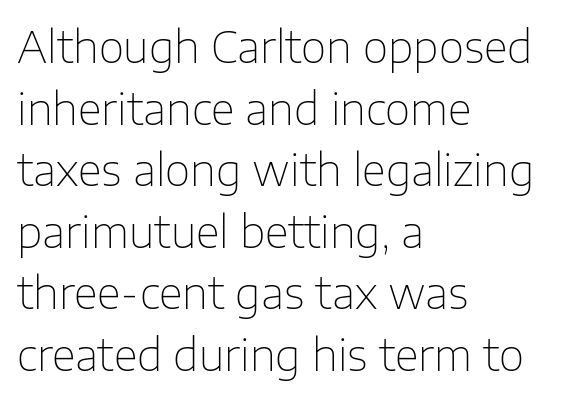
{"serif": "no", "italic": "no", "bold": "no", "weight": "thin", "width": "normal", "stroke_contrast": "low", "x_height": "medium", "monospaced": "no", "underline": "no", "align": "left", "line_spacing": "normal", "line_spacing_ratio": 1.4, "letter_spacing": "normal", "letter_spacing_em": 0.0, "glyph_px": 44}
